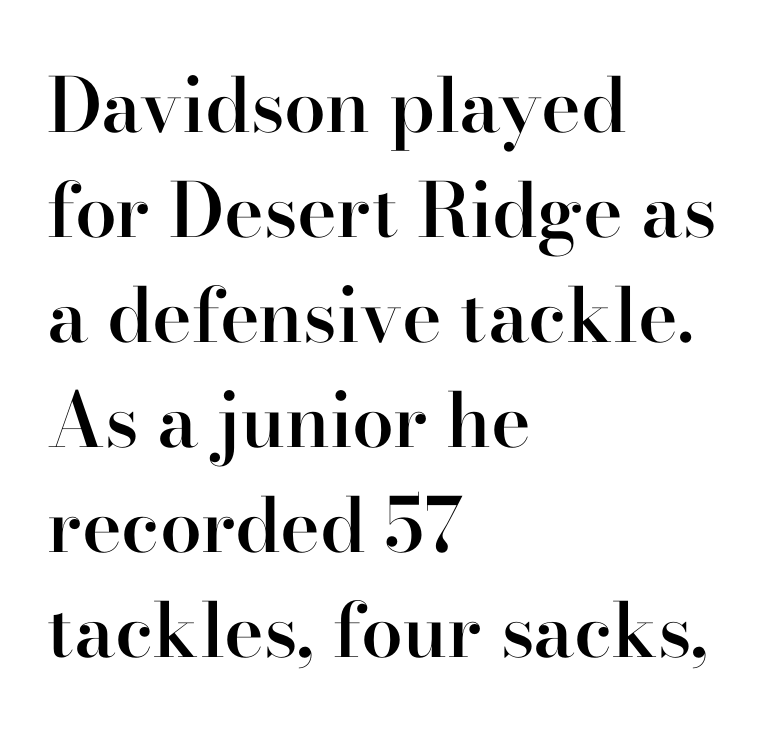
In terms of leading, this rendering sits right in the middle. Notice the strokes are somewhat thickened but not fully heavy: this is a semibold. The glyphs in this specimen are seriffed. The lines are quadded left. Unmarked baselines from the first word to the last.
